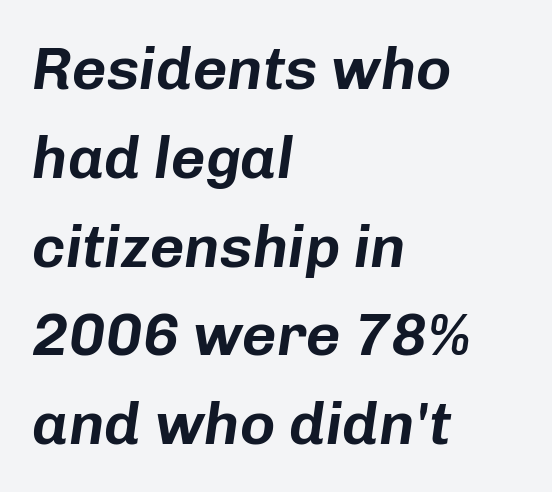
The image shows 60 px text type, italic (leaning right); set left-aligned, normal line spacing (1.48x), normal letter spacing, not underlined; low stroke contrast and a medium x-height.
